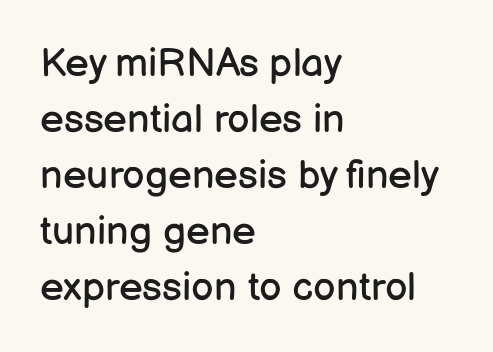
I'd call this a sans setting — the letters go barefoot. You could call the tracking neutral — neither tight nor loose. No letter is thick-stroked: the sample isn't bold. These lines were composed using upright roman letters. Caption: multi-line text, flush left, ragged right. These lines sit exactly where default settings would place them.
